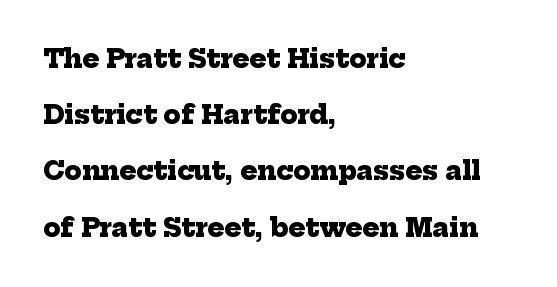
{"bold": "yes", "underline": "no", "align": "left", "line_spacing": "loose", "line_spacing_ratio": 2.25, "letter_spacing": "normal", "letter_spacing_em": 0.0, "glyph_px": 25}
